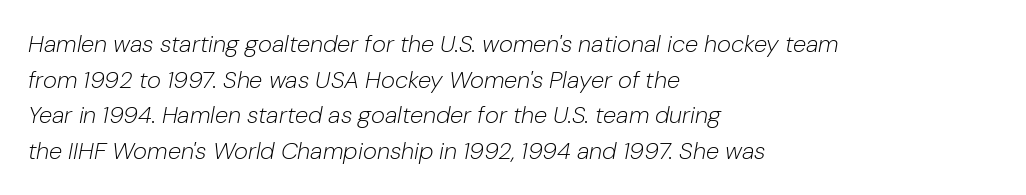
Q: Is the text bold? A: No.
Q: Is the text italic (slanted)? A: Yes, it leans right by about 10 degrees.
Q: Is the text underlined? A: No.
Q: How is the paragraph aligned? A: Left-aligned.
Q: Is the spacing between letters normal or unusually wide? A: Normal.
Q: Is the spacing between lines tight, normal or loose? A: Normal.
